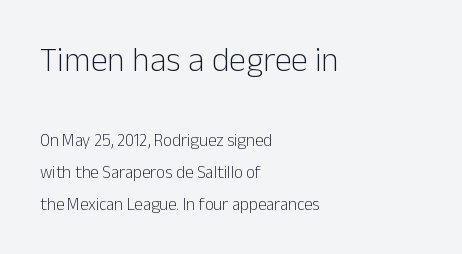
{"serif": "no", "italic": "no", "bold": "no", "weight": "light", "width": "normal", "stroke_contrast": "low", "x_height": "medium", "monospaced": "no", "underline": "no", "align": "left", "line_spacing_ratio": 1.86, "letter_spacing": "normal", "letter_spacing_em": 0.0, "larger_block": "first", "size_ratio": 2.0, "glyph_px": 34}
